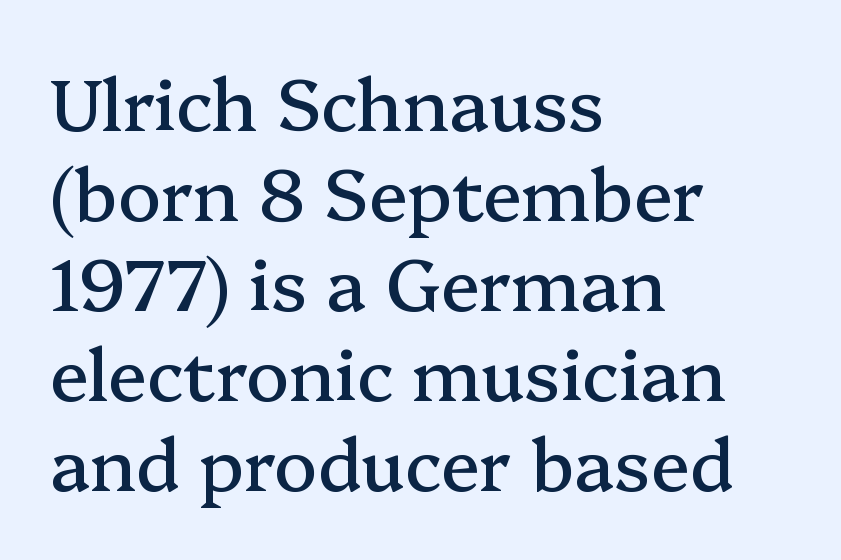
Reading down the column, the eye jumps a familiar distance to each next line. The zone under the glyphs is completely vacant. All the whitespace from short lines collects on the right. Default kerning and tracking; the words read as compact shapes.
